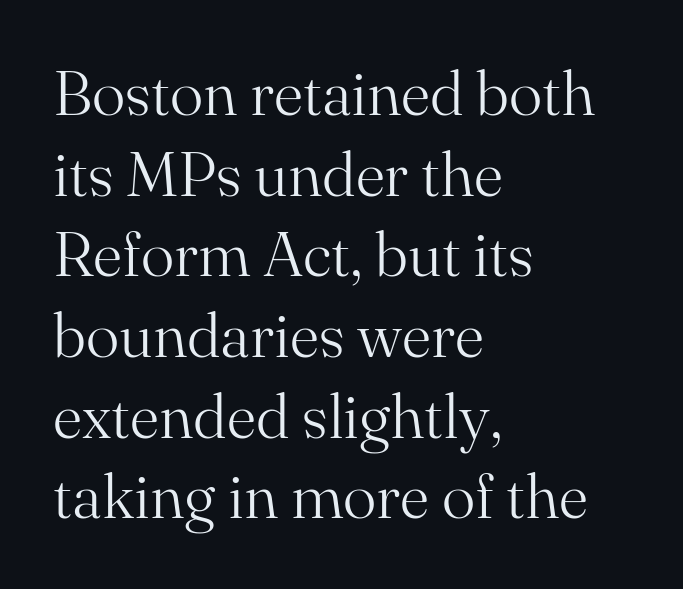
If you measured baseline to baseline, you'd find a middling distance. Descender tails drop into unmarked territory. Caption: multi-line text, flush left, ragged right. The axis of the letterforms is exactly vertical. Is this a heavy cut? Hardly; it is regular or lighter. You could call the tracking neutral — neither tight nor loose.
